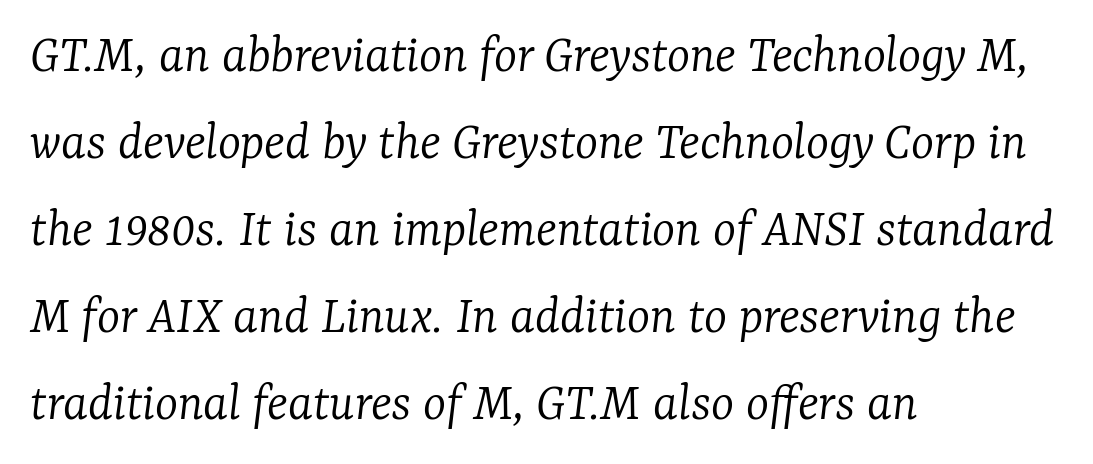
Q: Is the text bold? A: No.
Q: Is the text italic (slanted)? A: Yes, it leans right by about 7 degrees.
Q: Is the typeface a serif or a sans-serif typeface? A: Serif.
Q: Is the text underlined? A: No.
Q: How is the paragraph aligned? A: Left-aligned.
Q: Is the spacing between letters normal or unusually wide? A: Normal.
Q: Is the spacing between lines tight, normal or loose? A: Normal.
Q: Width (condensed, normal, or wide)? A: Normal.
Q: Stroke contrast? A: Low.
Q: x-height? A: Medium.
Q: Monospaced? A: No.
